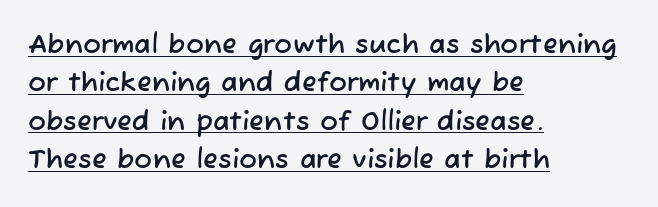
{"underline": "yes", "align": "left", "line_spacing": "normal", "line_spacing_ratio": 1.42, "letter_spacing": "normal", "letter_spacing_em": 0.0, "glyph_px": 27}
